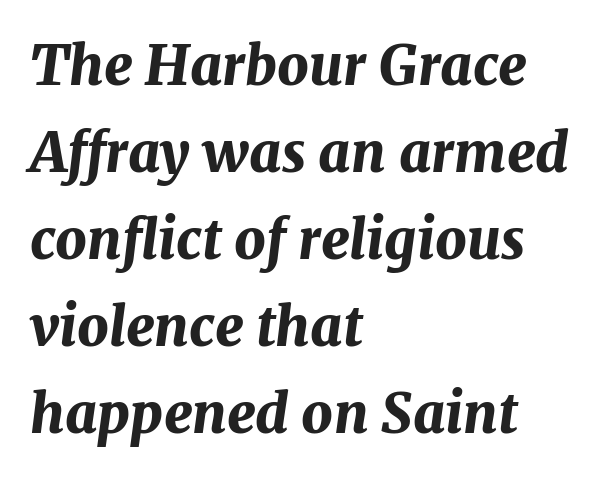
Every character sits at an angle, as italics do. Short and long lines alike share a common starting point at left. You'd pick this weight for a headline — it's a proper bold. Think of a printed novel: that variable character pitch is what you see here. Honestly, the letter spacing is just normal — you wouldn't notice it.
